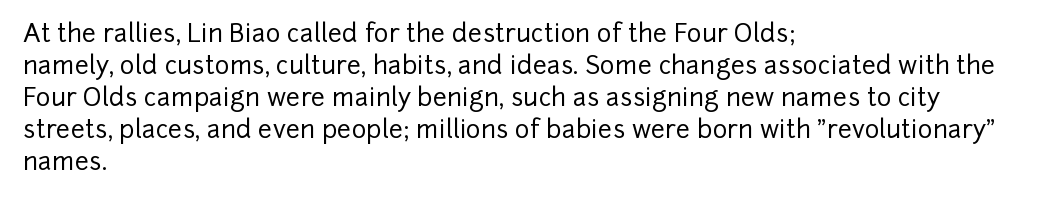
Summary of vertical rhythm: regular, with standard interline spacing. The string is rendered with underlining switched off. This rendering uses left alignment, leaving the right contour irregular. The lettering stays uniformly vertical, giving the passage a roman look. The horizontal fit of the characters is conventional and even.
